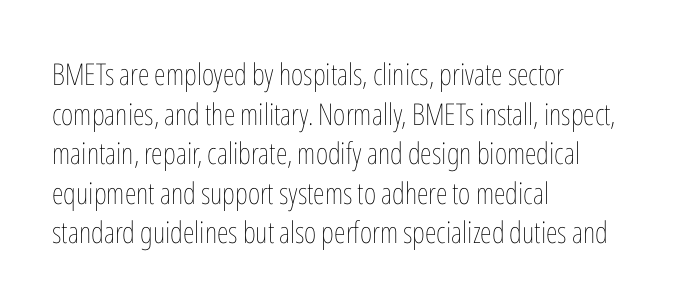
The image shows 30 px thin, condensed type, upright; set left-aligned, normal line spacing (1.32x), normal letter spacing, not underlined; low stroke contrast and a medium x-height.
